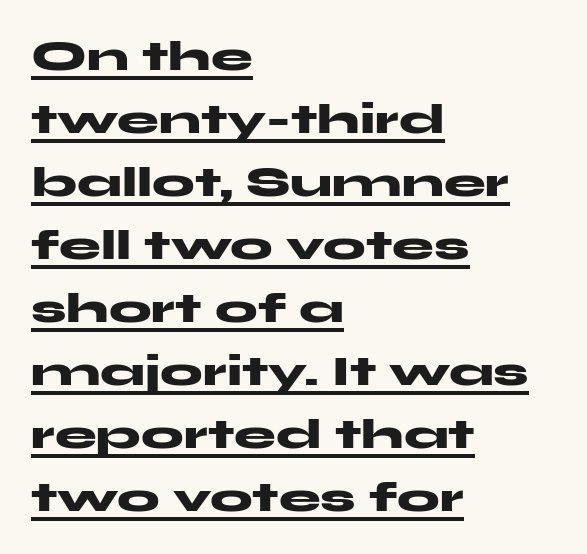
Q: Is the text bold? A: Yes.
Q: Is the text italic (slanted)? A: No, it is upright.
Q: Is the typeface a serif or a sans-serif typeface? A: Sans-serif.
Q: Is the text underlined? A: Yes.
Q: How is the paragraph aligned? A: Left-aligned.
Q: Is the spacing between letters normal or unusually wide? A: Normal.
Q: Is the spacing between lines tight, normal or loose? A: Normal.
Q: Width (condensed, normal, or wide)? A: Wide.
Q: Stroke contrast? A: Medium.
Q: x-height? A: Medium.
Q: Monospaced? A: No.
